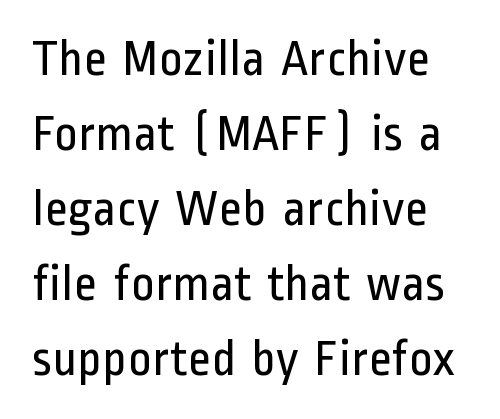
{"serif": "no", "italic": "no", "bold": "no", "weight": "regular", "width": "condensed", "stroke_contrast": "low", "x_height": "medium", "monospaced": "no", "underline": "no", "line_spacing": "normal", "line_spacing_ratio": 1.47, "letter_spacing": "normal", "letter_spacing_em": 0.0, "glyph_px": 51}
